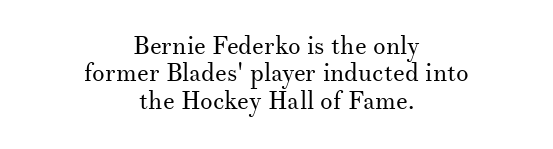
Leftover space on each line is divided equally before and after the words. The weight tops out at a normal text grade. In terms of leading, this rendering errs on the cramped side. Vertical strokes here are truly vertical.
